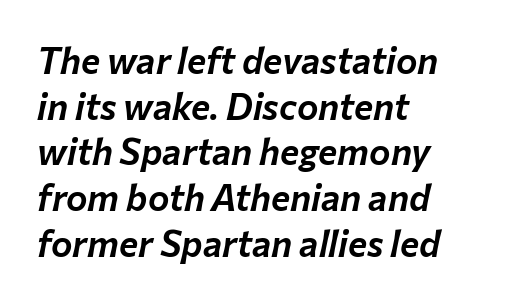
{"italic": "yes", "lean": "right", "slant_degrees": 12, "width": "normal", "stroke_contrast": "low", "x_height": "medium", "monospaced": "no", "underline": "no", "align": "left", "line_spacing": "normal", "line_spacing_ratio": 1.27, "letter_spacing": "normal", "letter_spacing_em": 0.0, "glyph_px": 36}
